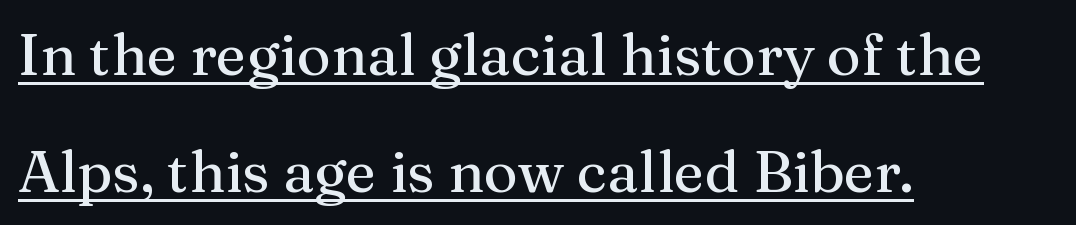
The image shows 58 px serif type, upright; set left-aligned, loose line spacing (2.01x), normal letter spacing, underlined; medium stroke contrast and a medium x-height.
